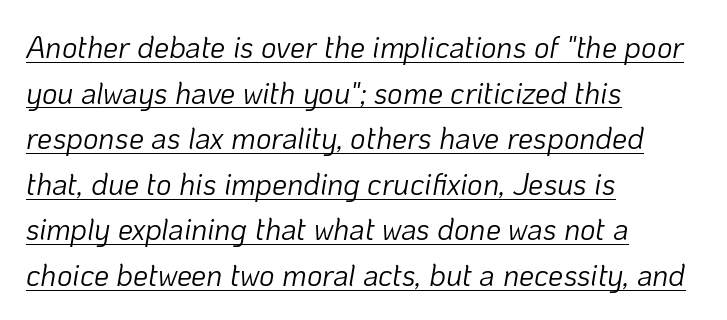
{"italic": "yes", "lean": "right", "slant_degrees": 10, "bold": "no", "weight": "light", "width": "normal", "stroke_contrast": "low", "x_height": "medium", "monospaced": "no", "underline": "yes", "align": "left", "line_spacing": "normal", "line_spacing_ratio": 1.52, "letter_spacing": "normal", "letter_spacing_em": 0.0, "glyph_px": 30}
